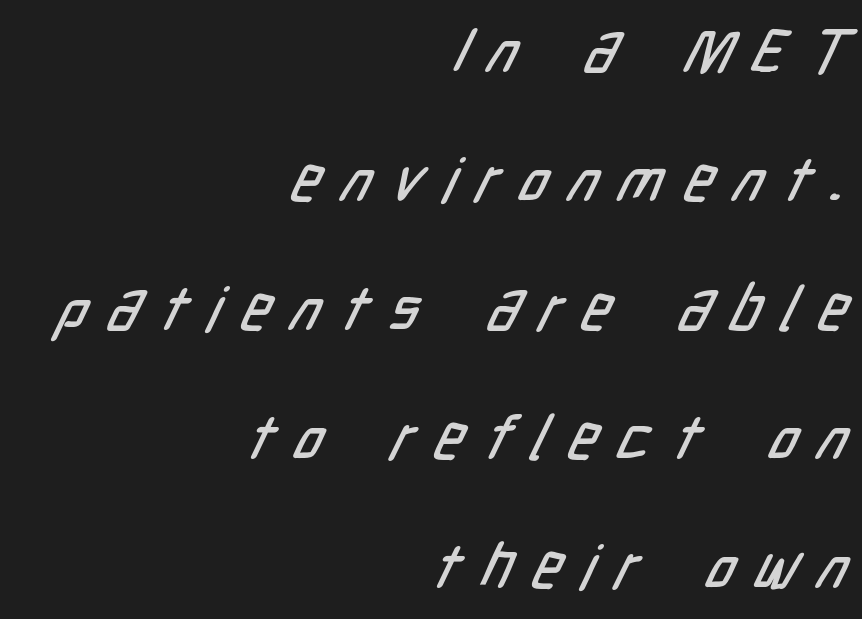
{"serif": "no", "width": "condensed", "stroke_contrast": "low", "x_height": "medium", "monospaced": "no", "underline": "no", "align": "right", "line_spacing": "loose", "line_spacing_ratio": 2.08, "letter_spacing": "wide", "letter_spacing_em": 0.33, "glyph_px": 62}
